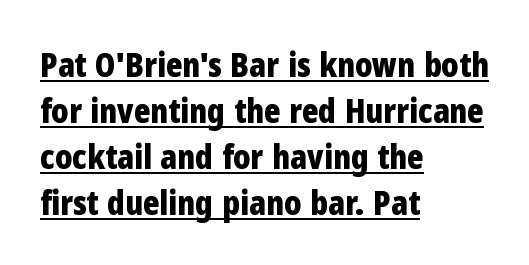
Q: Is the text bold? A: Yes.
Q: Is the text italic (slanted)? A: No, it is upright.
Q: Is the typeface a serif or a sans-serif typeface? A: Sans-serif.
Q: Is the text underlined? A: Yes.
Q: How is the paragraph aligned? A: Left-aligned.
Q: Is the spacing between letters normal or unusually wide? A: Normal.
Q: Is the spacing between lines tight, normal or loose? A: Normal.
Q: Width (condensed, normal, or wide)? A: Condensed.
Q: Stroke contrast? A: Low.
Q: x-height? A: Medium.
Q: Monospaced? A: No.
